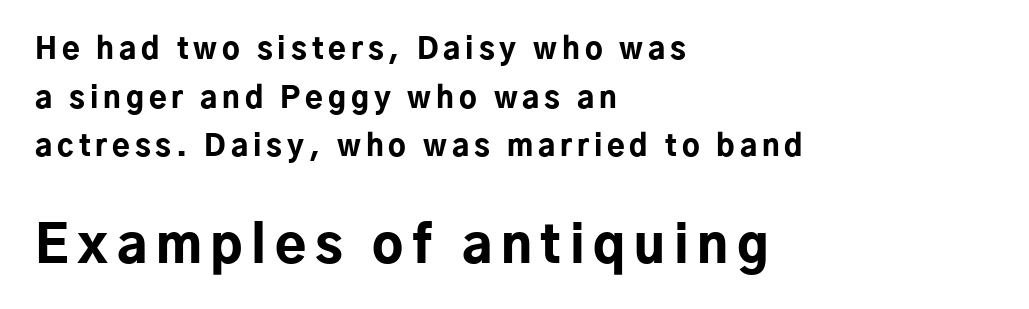
Q: Is the text bold? A: Yes.
Q: Is the text italic (slanted)? A: No, it is upright.
Q: Is the typeface a serif or a sans-serif typeface? A: Sans-serif.
Q: Is the text underlined? A: No.
Q: How is the paragraph aligned? A: Left-aligned.
Q: Is the spacing between lines tight, normal or loose? A: Normal.
Q: Which block of text is set in a larger size, the first (top) or the second (bottom)? A: The second (bottom) one.
Q: Width (condensed, normal, or wide)? A: Normal.
Q: Stroke contrast? A: Low.
Q: x-height? A: Medium.
Q: Monospaced? A: No.
